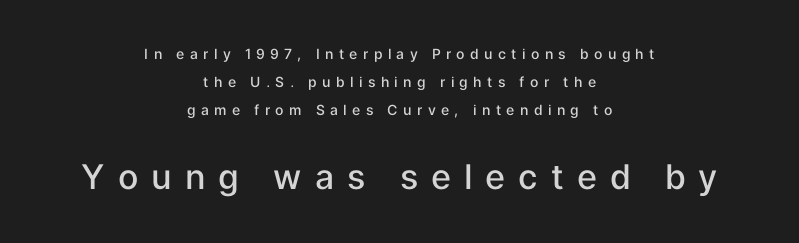
Firm but not heavy-handed strokes: this text is semibold. Horizontal alignment here is central, giving a formal, balanced look. Is the letter spacing exaggerated? Yes — the characters are pushed far apart. You could not count columns in this text — the font is proportionally spaced. Every character sits straight up, as roman type does.
